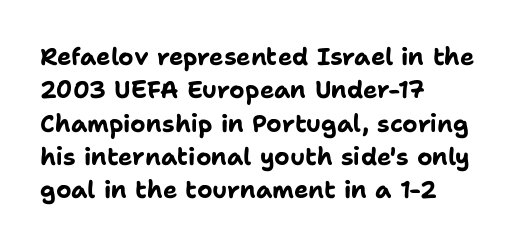
The image shows 24 px bold type, upright; set left-aligned, normal line spacing (1.39x), normal letter spacing, not underlined.
